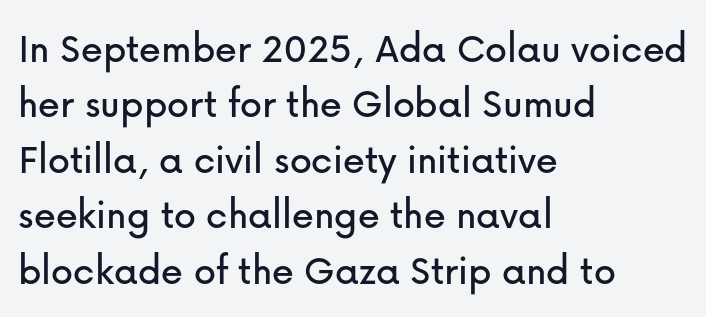
If you drew a line through each stem, it would be perfectly vertical. You can tell from the bare stems that sans-serif type was used. The rendering uses natural spacing where letterforms have individual widths. Caption: standard tracking, unaltered. Short and long lines alike share a common starting point at left. Quick note: underline off.
